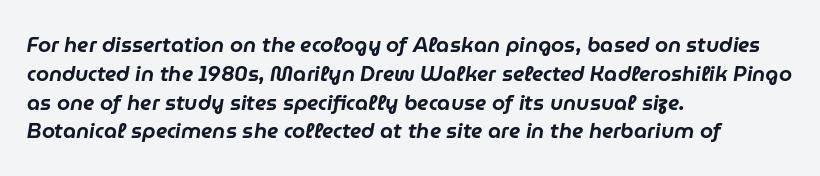
{"italic": "yes", "lean": "right", "slant_degrees": 9, "underline": "no", "align": "left", "line_spacing": "normal", "line_spacing_ratio": 1.37, "letter_spacing": "normal", "letter_spacing_em": 0.0, "glyph_px": 21}
